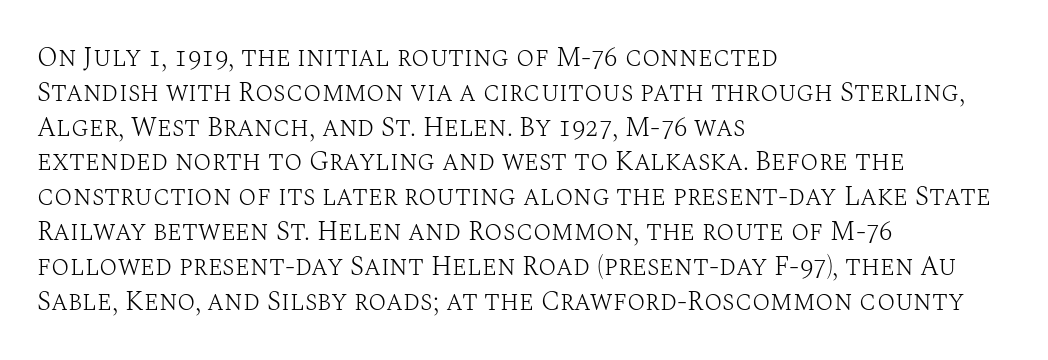
This sample keeps an unexceptional amount of space between lines. Characters remain perfectly vertical along every line. The gap between lines stays unmarked. Is this a heavy cut? Hardly; it is regular or lighter.
